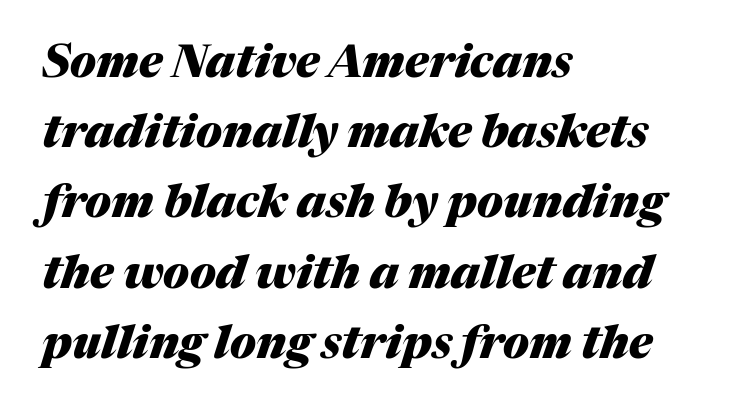
Q: Is the text bold? A: Yes.
Q: Is the text italic (slanted)? A: Yes, it leans right by about 17 degrees.
Q: Is the text underlined? A: No.
Q: How is the paragraph aligned? A: Left-aligned.
Q: Is the spacing between letters normal or unusually wide? A: Normal.
Q: Is the spacing between lines tight, normal or loose? A: Normal.
Q: Width (condensed, normal, or wide)? A: Normal.
Q: Stroke contrast? A: Medium.
Q: x-height? A: Medium.
Q: Monospaced? A: No.
